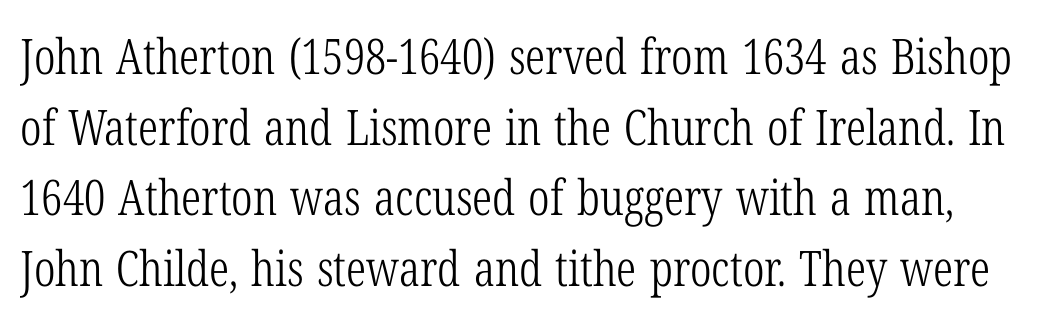
Q: Is the text bold? A: No.
Q: Is the text italic (slanted)? A: No, it is upright.
Q: Is the typeface a serif or a sans-serif typeface? A: Serif.
Q: Is the text underlined? A: No.
Q: Is the spacing between letters normal or unusually wide? A: Normal.
Q: Is the spacing between lines tight, normal or loose? A: Normal.
Q: Width (condensed, normal, or wide)? A: Condensed.
Q: Stroke contrast? A: Low.
Q: x-height? A: Medium.
Q: Monospaced? A: No.
